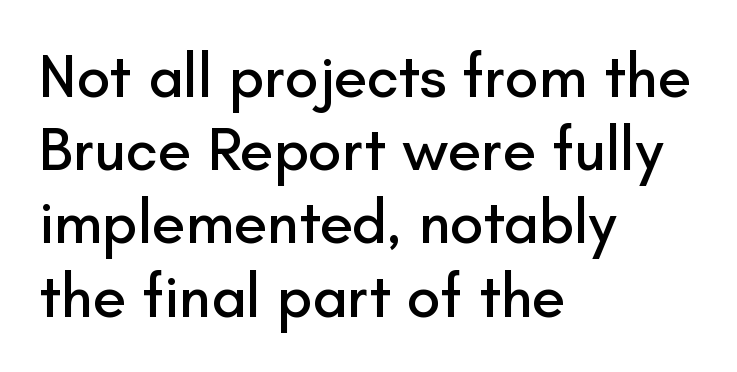
{"serif": "no", "italic": "no", "width": "normal", "stroke_contrast": "low", "x_height": "small", "monospaced": "no", "underline": "no", "align": "left", "line_spacing_ratio": 1.2, "letter_spacing": "normal", "letter_spacing_em": 0.0, "glyph_px": 61}
